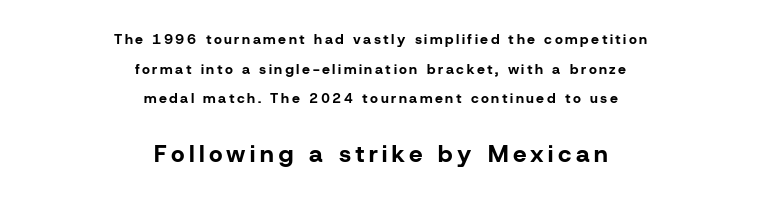
{"italic": "no", "bold": "yes", "underline": "no", "align": "center", "line_spacing": "loose", "line_spacing_ratio": 2.11, "larger_block": "second", "size_ratio": 1.71, "glyph_px": 24}
